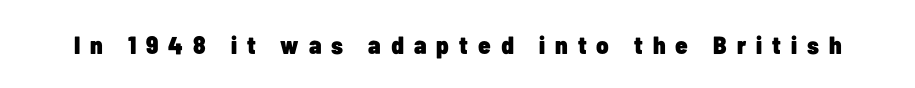
The face used here is rendered with a markedly widened letterfit. Its strokes are broad and dark, the hallmark of bold type. Characters remain perfectly vertical along every line. Each row of text sits above clean, open space.
